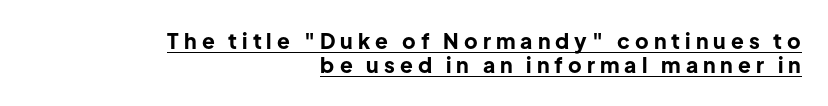
Heavy, bold letterforms. Beneath each row of characters lies a ruled line. The letters are spread apart with noticeably loose tracking. Unlike italic type, these characters show no tilt at all.
